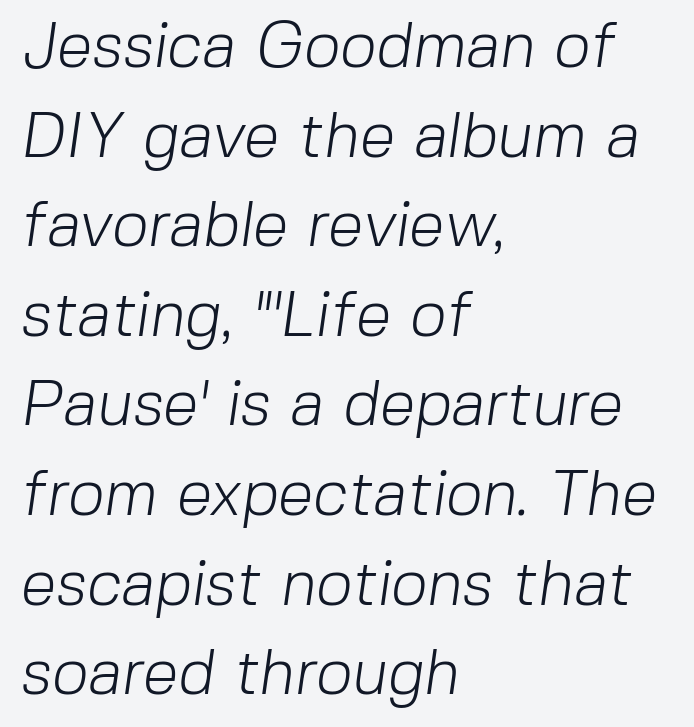
The image shows 64 px light sans-serif type; set left-aligned, normal line spacing (1.4x), normal letter spacing, not underlined; low stroke contrast and a medium x-height.
